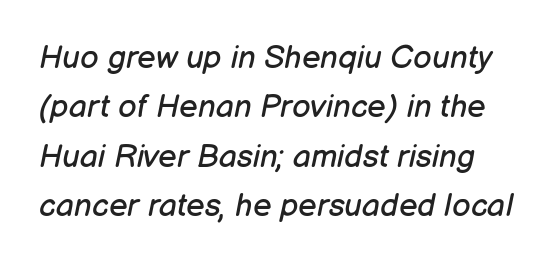
Glance below the letters and you will spot only blank space. Vertical stems look standard width or narrower in stroke. These lines were composed using italics. You could not count columns in this text — the font is proportionally spaced.
